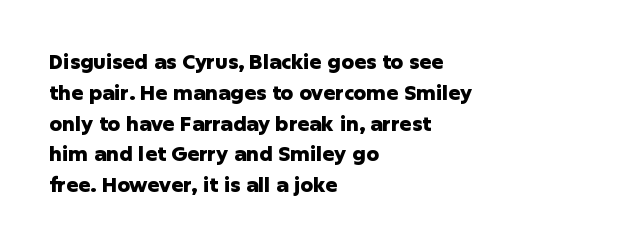
The image shows 20 px bold type, upright; set left-aligned, normal line spacing (1.54x), normal letter spacing, not underlined.
